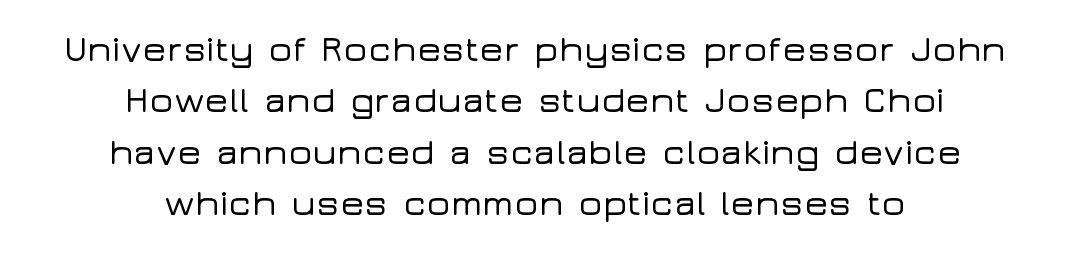
The image shows 36 px wide sans-serif type, upright; set centered, normal line spacing (1.43x), normal letter spacing, not underlined; low stroke contrast and a medium x-height.
